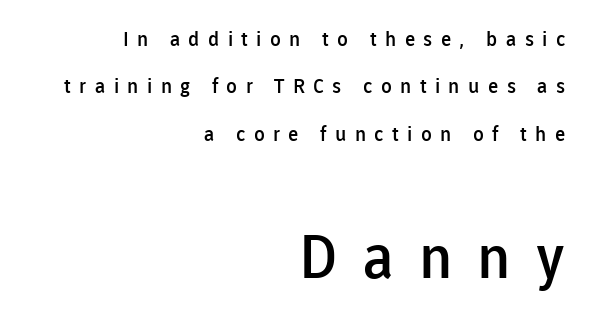
Q: Is the text bold? A: Semi-bold.
Q: Is the text italic (slanted)? A: No, it is upright.
Q: Is the typeface a serif or a sans-serif typeface? A: Sans-serif.
Q: Is the text underlined? A: No.
Q: How is the paragraph aligned? A: Right-aligned.
Q: Is the spacing between letters normal or unusually wide? A: Unusually wide.
Q: Is the spacing between lines tight, normal or loose? A: Loose.
Q: Which block of text is set in a larger size, the first (top) or the second (bottom)? A: The second (bottom) one.
Q: Width (condensed, normal, or wide)? A: Normal.
Q: Stroke contrast? A: Low.
Q: x-height? A: Medium.
Q: Monospaced? A: No.
